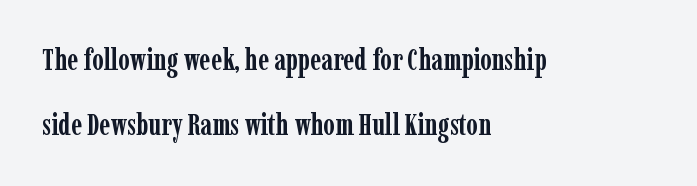
Q: Is the text bold? A: Yes.
Q: Is the text italic (slanted)? A: No, it is upright.
Q: Is the typeface a serif or a sans-serif typeface? A: Serif.
Q: Is the text underlined? A: No.
Q: How is the paragraph aligned? A: Left-aligned.
Q: Is the spacing between letters normal or unusually wide? A: Normal.
Q: Is the spacing between lines tight, normal or loose? A: Loose.
Q: Width (condensed, normal, or wide)? A: Condensed.
Q: Stroke contrast? A: Low.
Q: x-height? A: Medium.
Q: Monospaced? A: No.
